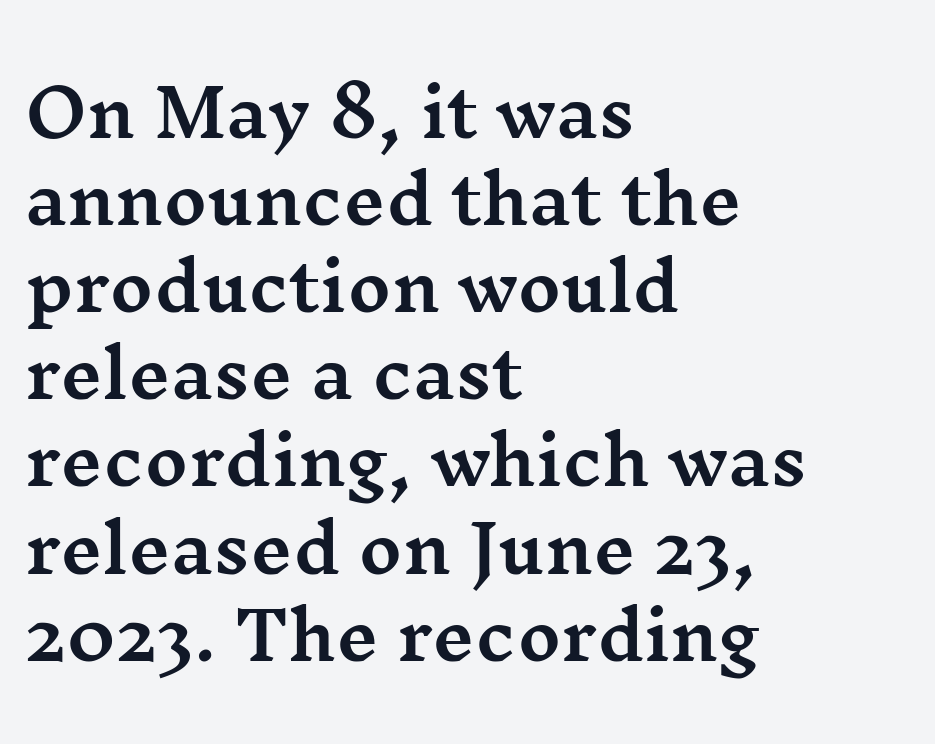
{"serif": "yes", "italic": "no", "width": "wide", "stroke_contrast": "medium", "x_height": "medium", "monospaced": "no", "underline": "no", "align": "left", "line_spacing": "normal", "line_spacing_ratio": 1.32, "letter_spacing": "normal", "letter_spacing_em": 0.0, "glyph_px": 66}
